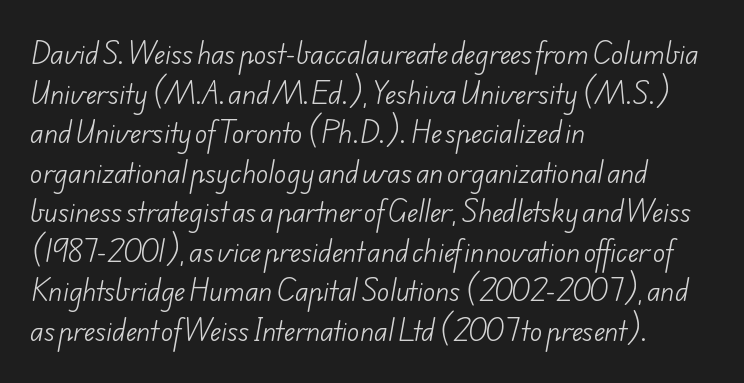
The image shows 26 px text type; set left-aligned, normal line spacing (1.52x), normal letter spacing, not underlined.
